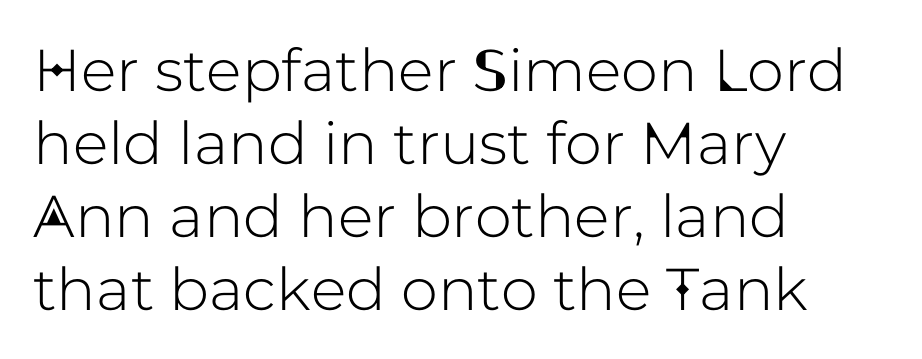
{"serif": "no", "italic": "no", "width": "normal", "stroke_contrast": "low", "x_height": "medium", "monospaced": "no", "underline": "no", "align": "left", "line_spacing_ratio": 1.24, "letter_spacing": "normal", "letter_spacing_em": 0.0, "glyph_px": 59}
